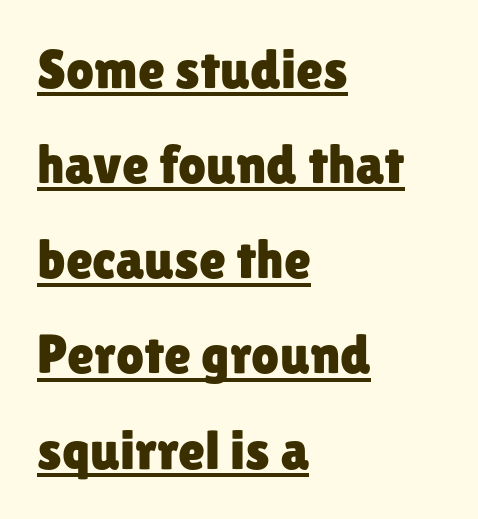
Q: Is the text italic (slanted)? A: No, it is upright.
Q: Is the typeface a serif or a sans-serif typeface? A: Sans-serif.
Q: Is the text underlined? A: Yes.
Q: How is the paragraph aligned? A: Left-aligned.
Q: Is the spacing between letters normal or unusually wide? A: Normal.
Q: Width (condensed, normal, or wide)? A: Normal.
Q: Stroke contrast? A: Low.
Q: x-height? A: Medium.
Q: Monospaced? A: No.
